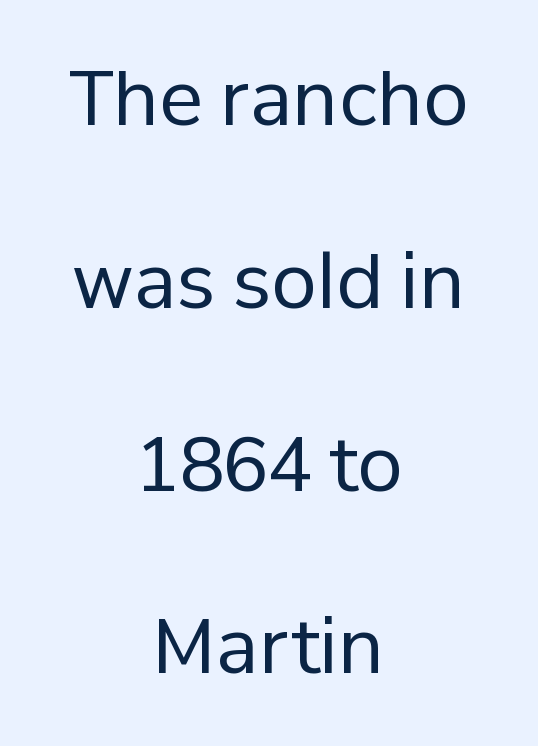
{"serif": "no", "italic": "no", "bold": "no", "weight": "regular", "width": "normal", "stroke_contrast": "low", "x_height": "medium", "monospaced": "no", "underline": "no", "align": "center", "line_spacing": "loose", "line_spacing_ratio": 2.47, "letter_spacing": "normal", "letter_spacing_em": 0.0, "glyph_px": 74}
